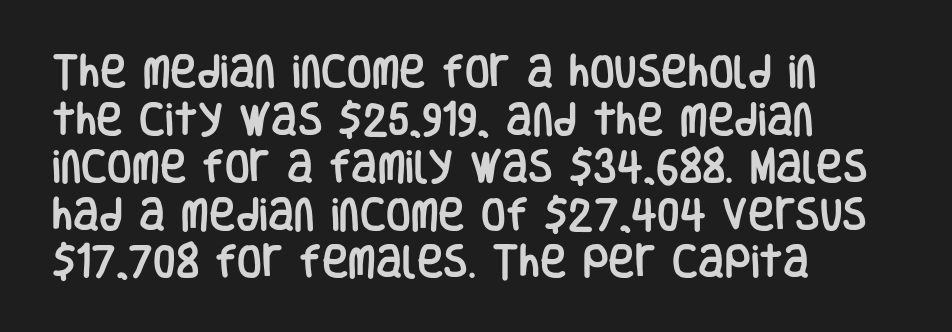
The image shows 36 px condensed sans-serif type, upright; set left-aligned, normal line spacing (1.32x), normal letter spacing, not underlined; low stroke contrast and a large x-height.
